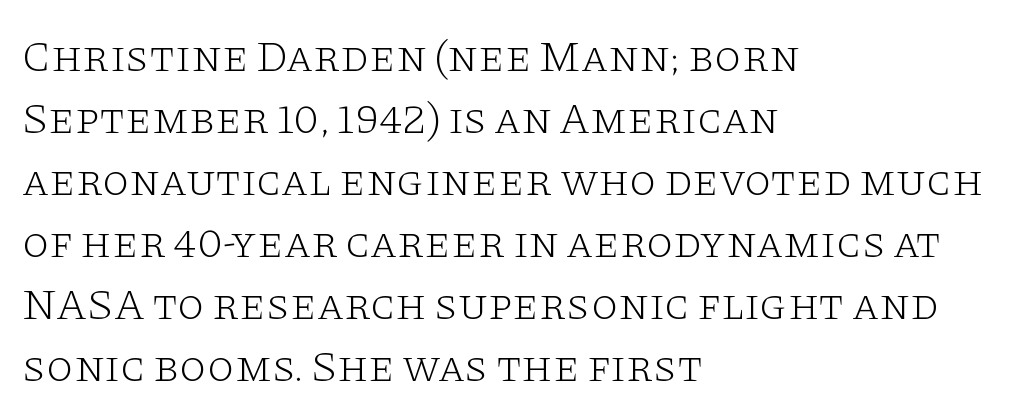
{"serif": "yes", "italic": "no", "bold": "no", "weight": "light", "width": "wide", "stroke_contrast": "low", "x_height": "large", "monospaced": "no", "underline": "no", "align": "left", "line_spacing": "normal", "line_spacing_ratio": 1.41, "letter_spacing": "normal", "letter_spacing_em": 0.0, "glyph_px": 44}
